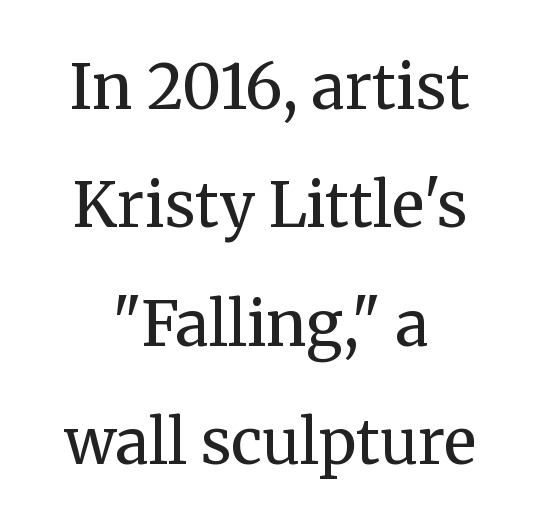
{"serif": "yes", "italic": "no", "bold": "no", "weight": "regular", "width": "normal", "stroke_contrast": "medium", "x_height": "medium", "monospaced": "no", "underline": "no", "align": "center", "line_spacing": "loose", "line_spacing_ratio": 1.91, "letter_spacing": "normal", "letter_spacing_em": 0.0, "glyph_px": 62}
